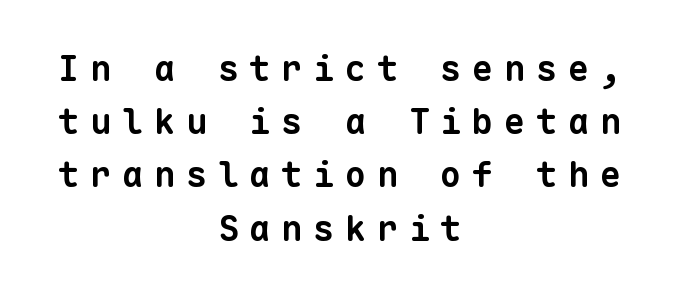
{"serif": "no", "bold": "yes", "weight": "bold", "width": "normal", "stroke_contrast": "low", "x_height": "medium", "monospaced": "yes", "underline": "no", "align": "center", "line_spacing": "normal", "line_spacing_ratio": 1.52, "letter_spacing": "wide", "letter_spacing_em": 0.31, "glyph_px": 35}
